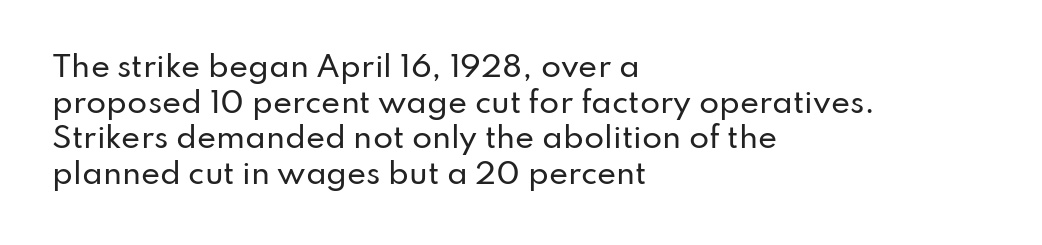
Q: Is the text italic (slanted)? A: No, it is upright.
Q: Is the typeface a serif or a sans-serif typeface? A: Sans-serif.
Q: Is the text underlined? A: No.
Q: How is the paragraph aligned? A: Left-aligned.
Q: Is the spacing between letters normal or unusually wide? A: Normal.
Q: Width (condensed, normal, or wide)? A: Normal.
Q: Stroke contrast? A: Low.
Q: x-height? A: Small.
Q: Monospaced? A: No.
